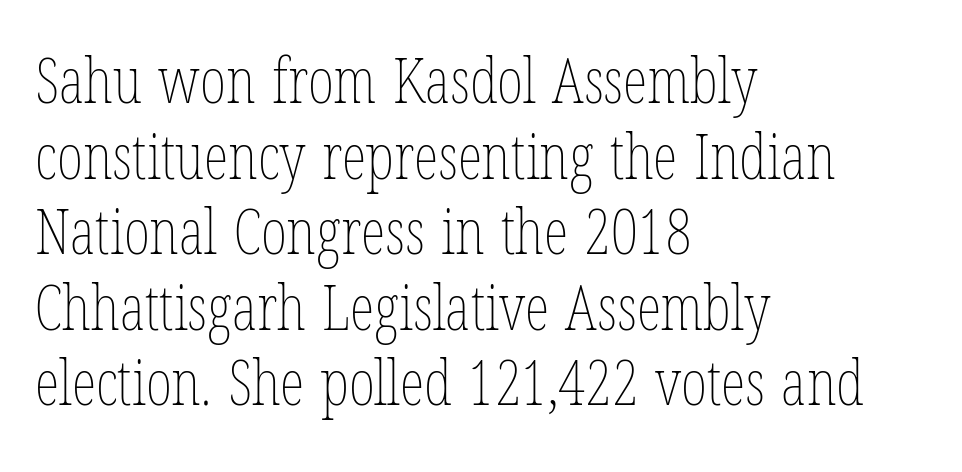
The image shows 63 px thin, condensed type, upright; set left-aligned, line spacing 1.2x, normal letter spacing, not underlined; low stroke contrast and a medium x-height.
